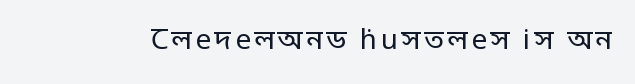
The image shows 28 px regular-weight, condensed sans-serif type, upright; set not underlined; low stroke contrast.
